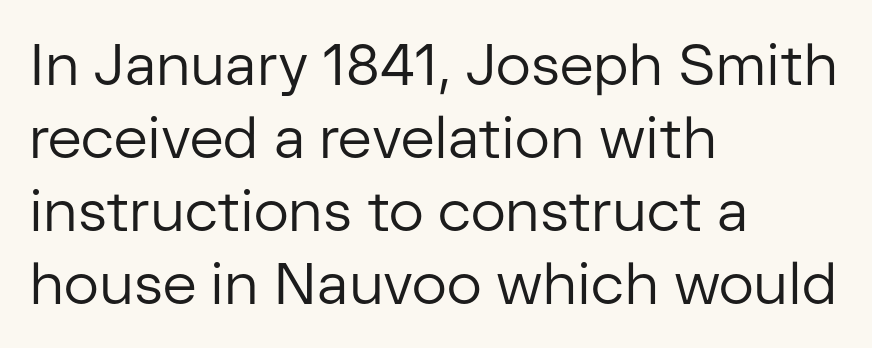
The image shows 58 px regular-weight sans-serif type, upright; set left-aligned, normal line spacing (1.26x), normal letter spacing, not underlined; low stroke contrast and a medium x-height.
